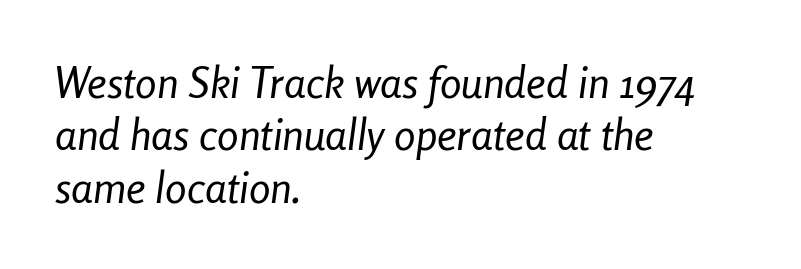
No extra ink here — the face is not bold. Has an underline been added? It has not. Each letter keeps its own natural width here, so spacing adapts to shape. The rendering applies a slant to the glyphs. Spacing between characters is what you'd get straight out of the box.
